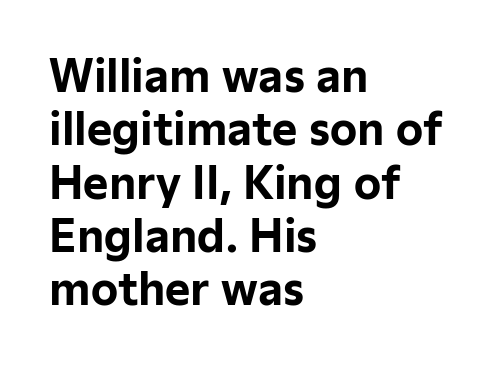
The image shows 43 px bold sans-serif type, upright; set left-aligned, line spacing 1.24x, normal letter spacing, not underlined; low stroke contrast and a medium x-height.
